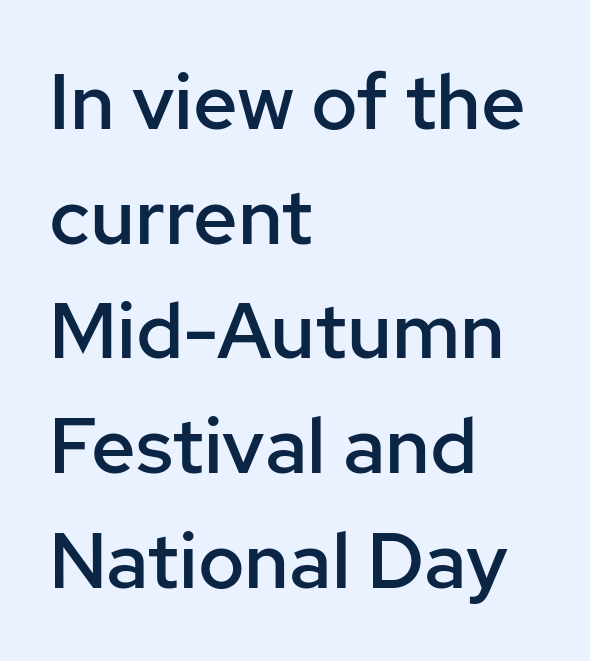
The image shows 78 px semibold sans-serif type, upright; set left-aligned, normal line spacing (1.47x), normal letter spacing, not underlined; low stroke contrast and a medium x-height.
